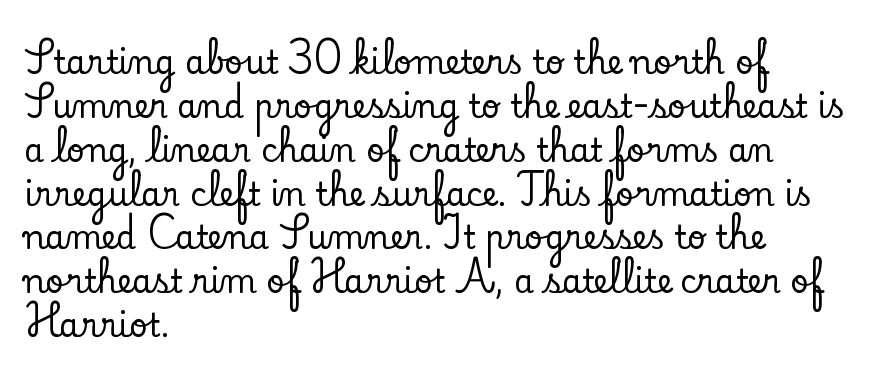
Any mark beneath the type? The region is blank. Old-style or modern, the face here clearly has serifs. Words appear dense and cohesive because spacing is normal. The specimen reads as upright at a glance. The typesetter chose a ragged-right arrangement here. Looks like regular typesetting: each glyph gets only the width it needs.
